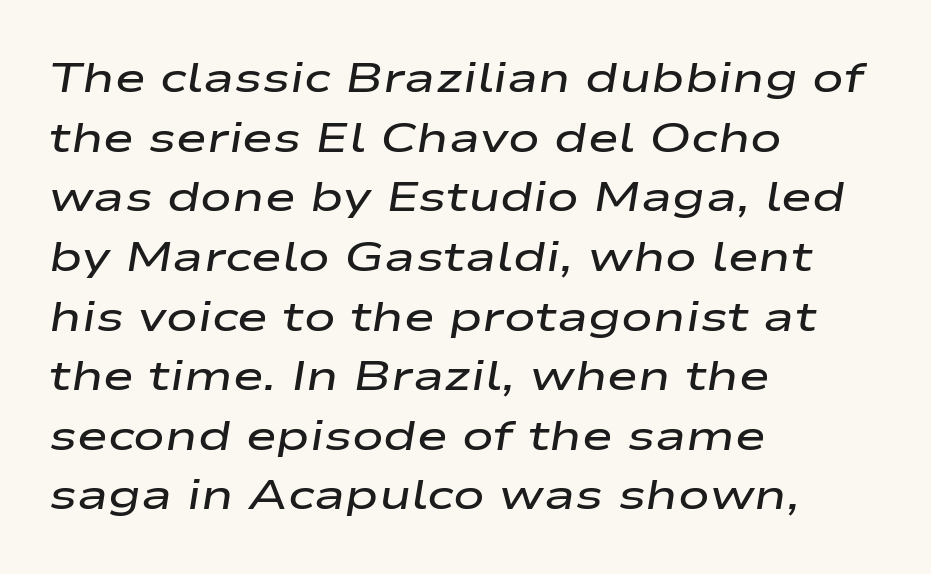
{"italic": "yes", "lean": "right", "slant_degrees": 9, "bold": "semi", "weight": "semibold", "width": "wide", "stroke_contrast": "low", "x_height": "medium", "monospaced": "no", "underline": "no", "align": "left", "line_spacing": "normal", "line_spacing_ratio": 1.42, "letter_spacing": "normal", "letter_spacing_em": 0.0, "glyph_px": 42}
